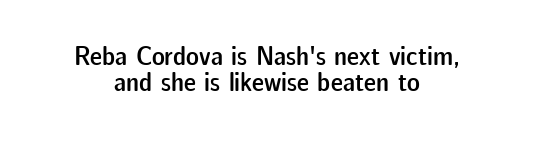
Compared with typical paragraphs, the rows here are closer together. A somewhat darkened texture: the type is semibold rather than bold. If you folded the block vertically in half, each line would mirror itself in length. Upright lettering throughout.
